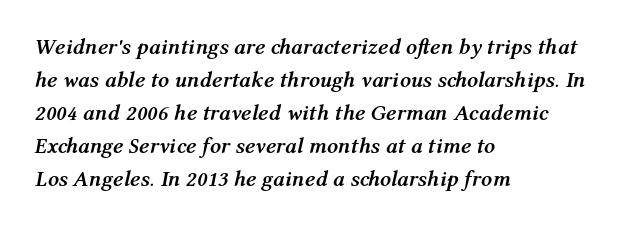
The strokes are fattened all the way to bold. The gap between lines stays unmarked. The text carries the slant typical of an italic or oblique font. The passage shown has conventional tracking throughout. The text block is weighted toward the left margin, trailing off unevenly rightward.
